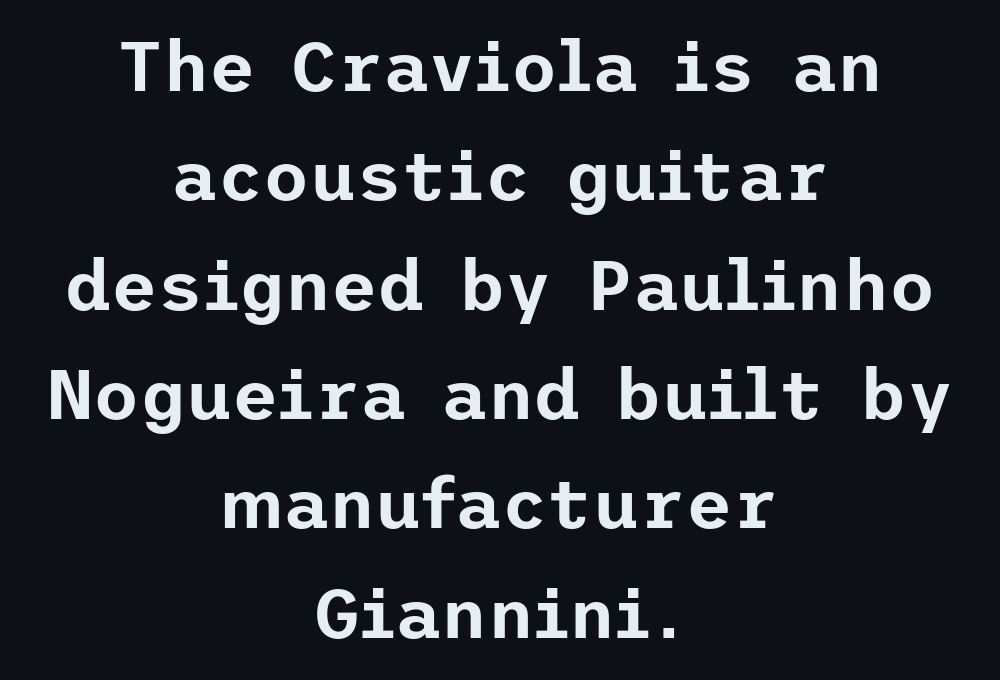
Inter-character spacing is left at the font's built-in metrics. Notice how the stems are strictly vertical — no italics here. Glance below the letters and you will spot only blank space. A typesetter would label this face a sans. Both edges are ragged and mirror each other, which tells us the setting is centered. What's the leading like? Ordinary, nothing unusual.
